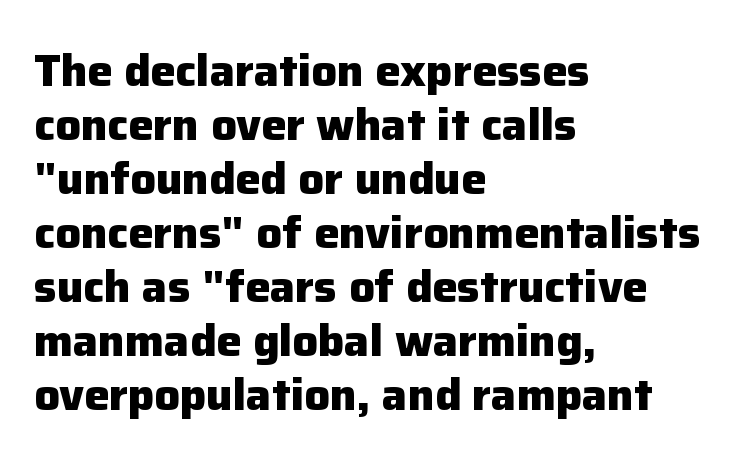
{"serif": "no", "italic": "no", "bold": "yes", "weight": "heavy", "width": "normal", "stroke_contrast": "low", "x_height": "medium", "monospaced": "no", "underline": "no", "align": "left", "line_spacing_ratio": 1.2, "letter_spacing": "normal", "letter_spacing_em": 0.0, "glyph_px": 45}
